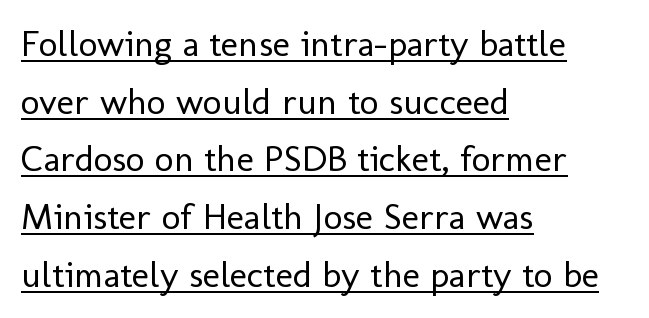
{"serif": "no", "italic": "no", "bold": "no", "weight": "regular", "width": "normal", "stroke_contrast": "low", "x_height": "medium", "monospaced": "no", "underline": "yes", "align": "left", "line_spacing": "normal", "line_spacing_ratio": 1.56, "letter_spacing": "normal", "letter_spacing_em": 0.0, "glyph_px": 37}
